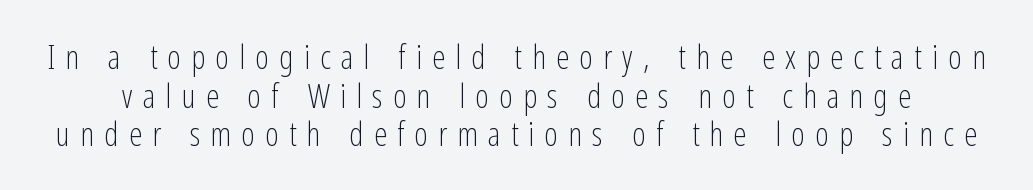
{"serif": "no", "italic": "no", "bold": "no", "weight": "light", "width": "condensed", "stroke_contrast": "low", "x_height": "medium", "monospaced": "no", "underline": "no", "line_spacing_ratio": 1.17, "letter_spacing": "wide", "letter_spacing_em": 0.31, "glyph_px": 33}
